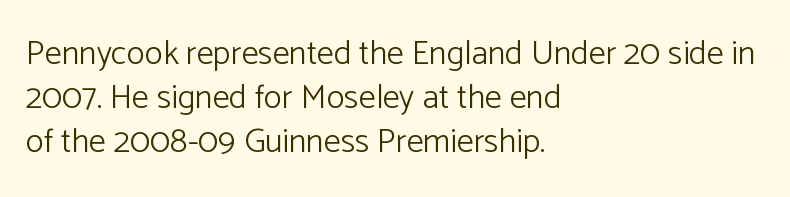
There is no visible air inserted between adjacent glyphs. Posture: upright roman. A typesetter would call this leading conventional body-copy spacing. These lines stack with their left ends in a neat column. A quiet, ordinary-to-light weight characterises the typeface. Letterform terminals end flat and unadorned throughout the passage.
